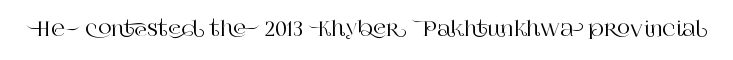
Every character sits straight up, as roman type does. The string is rendered with underlining switched off. Students, note that the glyphs here touch the page at normal intervals.
